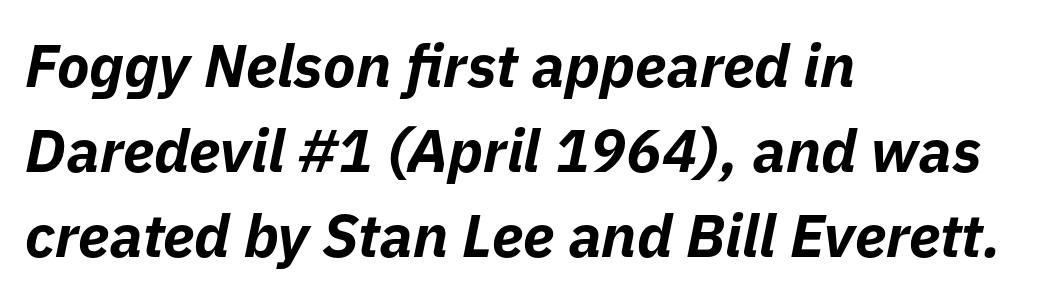
Q: Is the text bold? A: Yes.
Q: Is the text italic (slanted)? A: Yes, it leans right by about 11 degrees.
Q: Is the text underlined? A: No.
Q: How is the paragraph aligned? A: Left-aligned.
Q: Is the spacing between letters normal or unusually wide? A: Normal.
Q: Is the spacing between lines tight, normal or loose? A: Normal.
Q: Width (condensed, normal, or wide)? A: Normal.
Q: Stroke contrast? A: Low.
Q: x-height? A: Medium.
Q: Monospaced? A: No.
